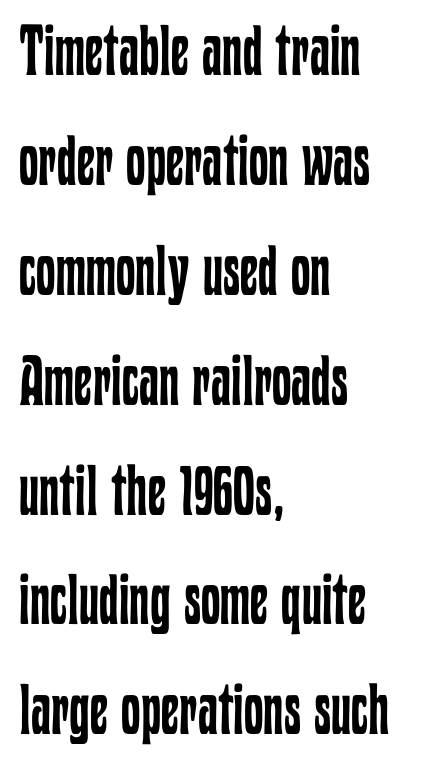
{"italic": "no", "bold": "no", "weight": "regular", "width": "condensed", "stroke_contrast": "low", "x_height": "medium", "monospaced": "no", "underline": "no", "align": "left", "line_spacing": "normal", "line_spacing_ratio": 1.57, "letter_spacing": "normal", "letter_spacing_em": 0.0, "glyph_px": 70}
